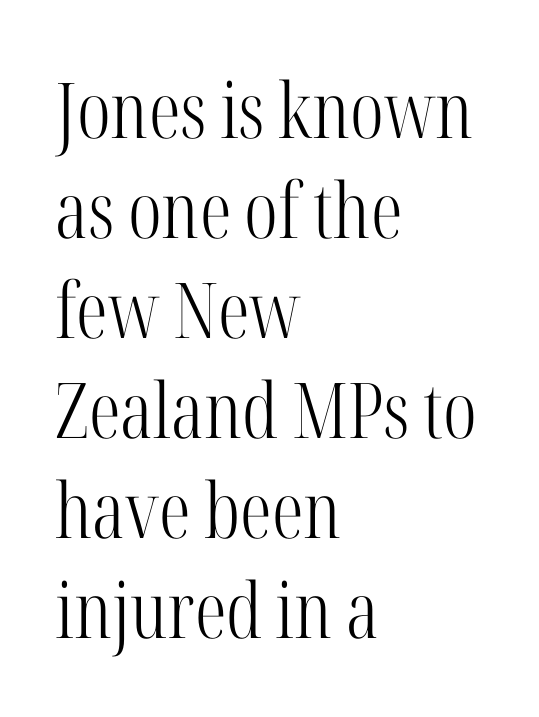
Line beginnings align vertically; line endings do not. Weight: not bold — regular or lighter. Interline gaps are of average width in this sample. The area under the type is left untouched. Posture: upright roman. Caption: standard tracking, unaltered.
